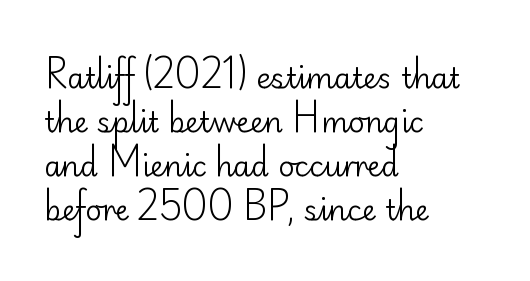
Q: Is the text bold? A: No.
Q: Is the text italic (slanted)? A: No, it is upright.
Q: Is the typeface a serif or a sans-serif typeface? A: Sans-serif.
Q: Is the text underlined? A: No.
Q: How is the paragraph aligned? A: Left-aligned.
Q: Is the spacing between letters normal or unusually wide? A: Normal.
Q: Is the spacing between lines tight, normal or loose? A: Normal.
Q: Width (condensed, normal, or wide)? A: Normal.
Q: Stroke contrast? A: Low.
Q: x-height? A: Small.
Q: Monospaced? A: No.
